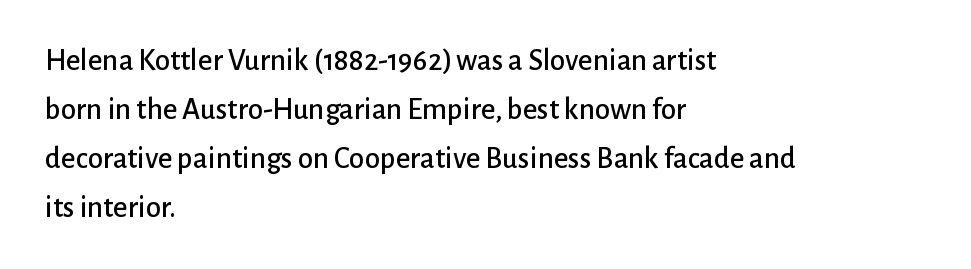
The image shows 31 px sans-serif type, upright; set left-aligned, normal line spacing (1.58x), normal letter spacing, not underlined; low stroke contrast and a medium x-height.
